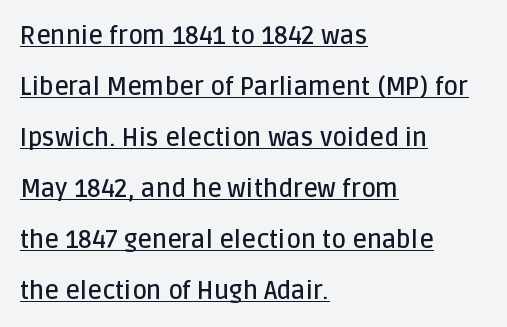
Q: Is the text bold? A: Semi-bold.
Q: Is the text italic (slanted)? A: No, it is upright.
Q: Is the text underlined? A: Yes.
Q: How is the paragraph aligned? A: Left-aligned.
Q: Is the spacing between letters normal or unusually wide? A: Normal.
Q: Is the spacing between lines tight, normal or loose? A: Loose.
